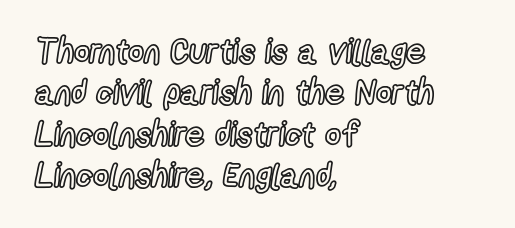
In CSS terms this would be text-align: left. Words appear dense and cohesive because spacing is normal. Bare-footed words on every line.
